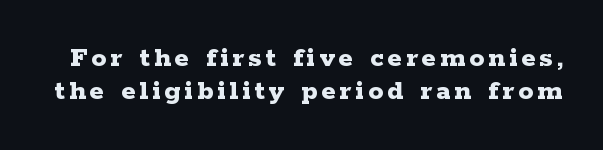
{"serif": "yes", "italic": "no", "bold": "yes", "weight": "bold", "width": "wide", "stroke_contrast": "low", "x_height": "medium", "monospaced": "no", "underline": "no", "line_spacing": "tight", "line_spacing_ratio": 1.1, "glyph_px": 30}
